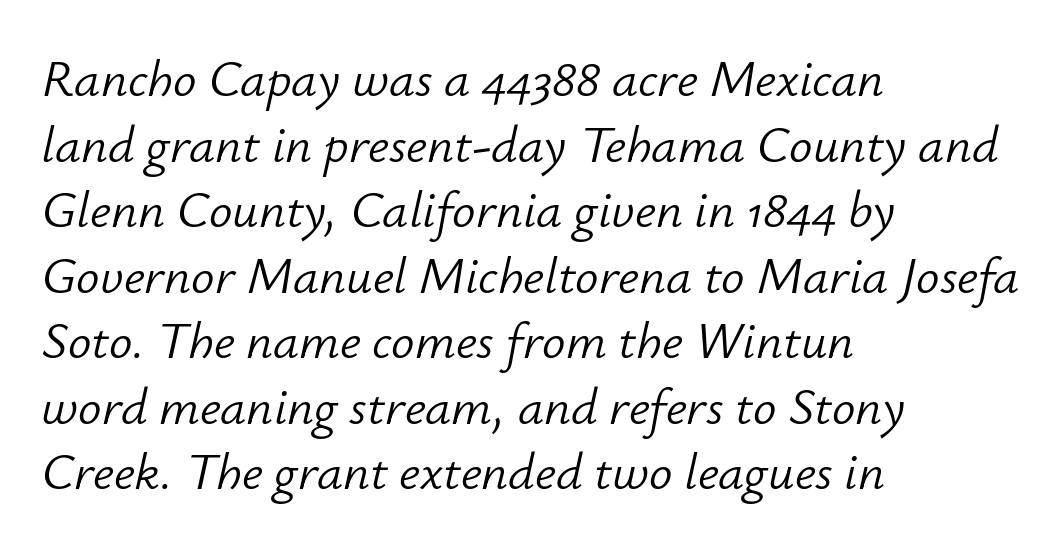
Weight: regular or lighter. Unmarked baselines from the first word to the last. The face used here is proportionally spaced, like ordinary book or web type. The block of text has a typical density, with ordinary space between rows.
